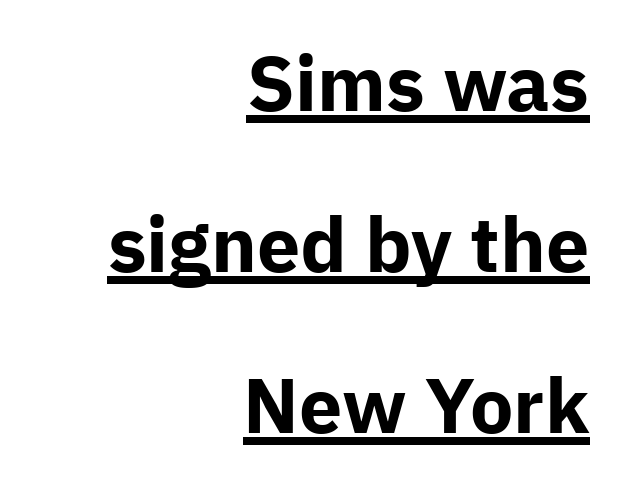
The image shows 77 px bold sans-serif type, upright; set right-aligned, loose line spacing (2.09x), normal letter spacing, underlined; low stroke contrast and a medium x-height.
